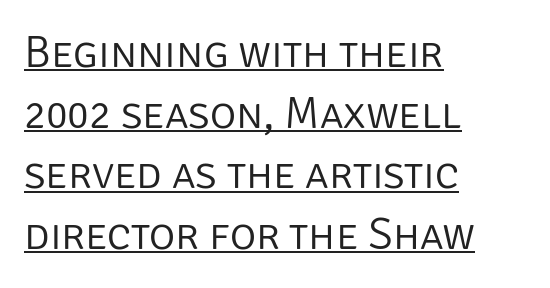
The letterforms sit at book weight or below. The block of text has a typical density, with ordinary space between rows. Words appear dense and cohesive because spacing is normal. The passage shown is typeset with a sans-serif family. Is this a fixed-width face? No — the glyphs have proportional, varying widths. The rendering uses the underline text-decoration.
